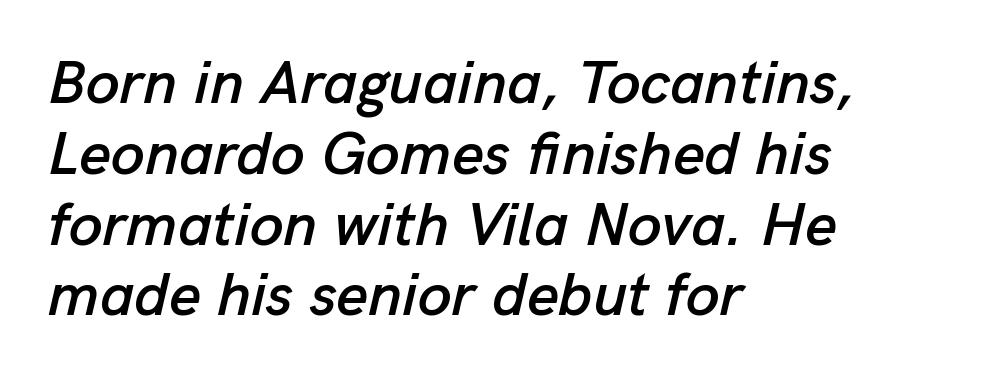
Q: Is the text italic (slanted)? A: Yes, it leans right by about 13 degrees.
Q: Is the text underlined? A: No.
Q: How is the paragraph aligned? A: Left-aligned.
Q: Is the spacing between letters normal or unusually wide? A: Normal.
Q: Width (condensed, normal, or wide)? A: Normal.
Q: Stroke contrast? A: Low.
Q: x-height? A: Medium.
Q: Monospaced? A: No.
